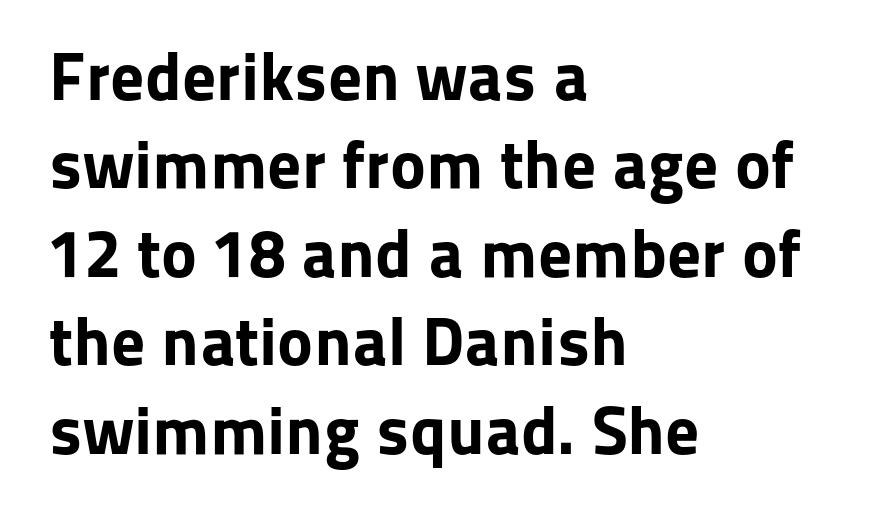
{"serif": "no", "italic": "no", "bold": "yes", "weight": "bold", "width": "normal", "stroke_contrast": "low", "x_height": "medium", "monospaced": "no", "underline": "no", "align": "left", "line_spacing": "normal", "line_spacing_ratio": 1.3, "letter_spacing": "normal", "letter_spacing_em": 0.0, "glyph_px": 68}
